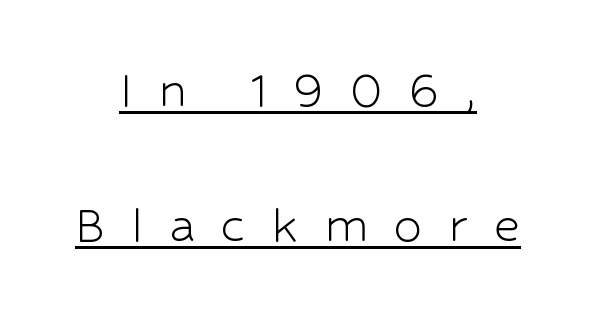
Note the varied advance widths — an 'i' is clearly narrower than an 'm'. The passage is arranged like a title page — every line centered. You could fit nearly another row in the gap between these rows. This is not heavy type; no bold has been used. A typesetter would mark this as roman, not italic. The designer went with a sans here, leaving each stem footless.
